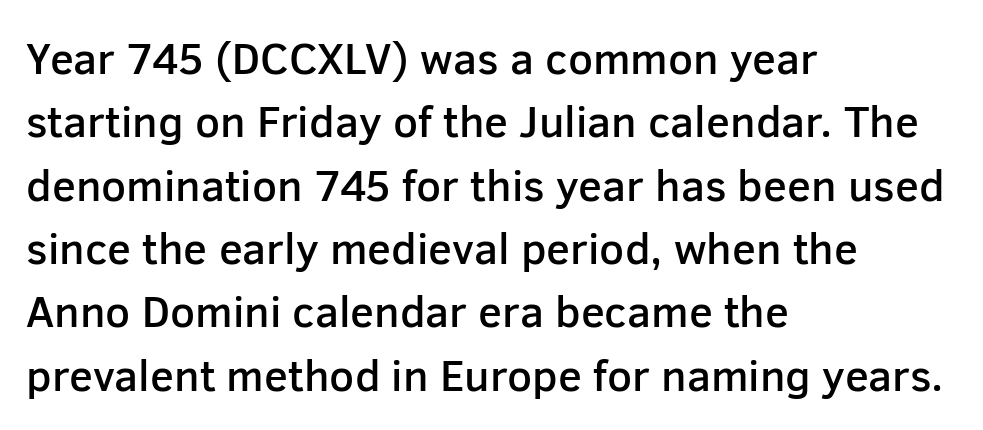
{"serif": "no", "italic": "no", "bold": "semi", "weight": "semibold", "width": "normal", "stroke_contrast": "low", "x_height": "medium", "monospaced": "no", "underline": "no", "align": "left", "line_spacing": "normal", "line_spacing_ratio": 1.44, "letter_spacing": "normal", "letter_spacing_em": 0.0, "glyph_px": 44}
